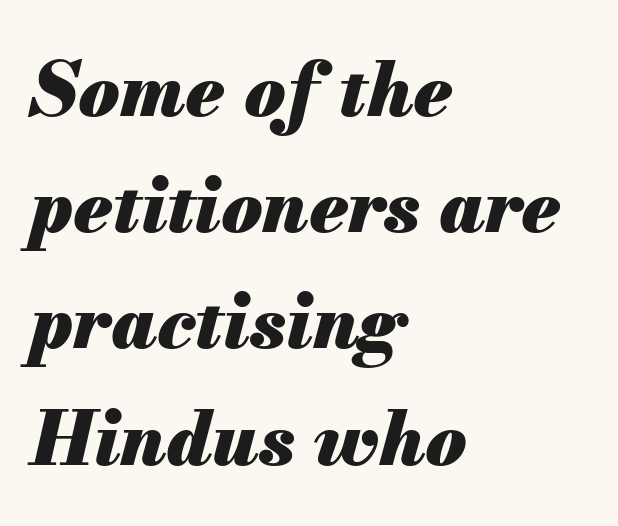
Proportional: the letters do not fall into vertical columns. Is the type bold? Yes — the strokes are clearly thick and heavy. The text block is weighted toward the left margin, trailing off unevenly rightward. This rendering features lettering with no underline. Compared with ordinary roman type, these characters are visibly tilted.
